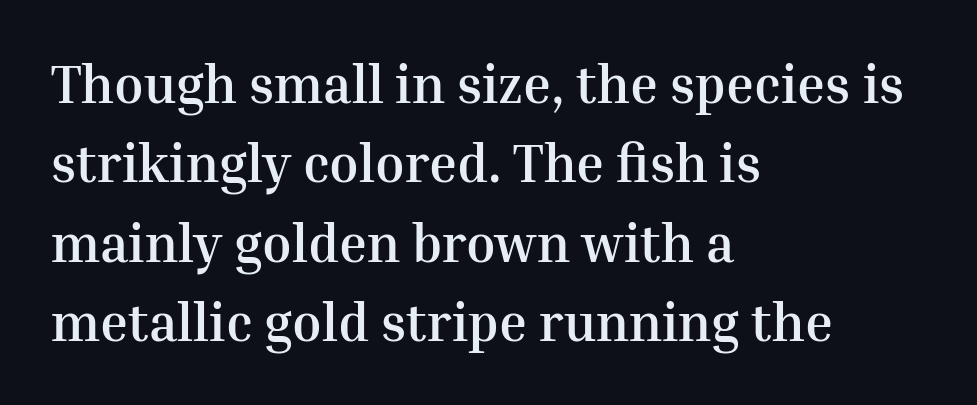
Q: Is the text bold? A: Yes.
Q: Is the text italic (slanted)? A: No, it is upright.
Q: Is the typeface a serif or a sans-serif typeface? A: Serif.
Q: Is the text underlined? A: No.
Q: How is the paragraph aligned? A: Left-aligned.
Q: Is the spacing between letters normal or unusually wide? A: Normal.
Q: Is the spacing between lines tight, normal or loose? A: Normal.
Q: Width (condensed, normal, or wide)? A: Normal.
Q: Stroke contrast? A: Medium.
Q: x-height? A: Medium.
Q: Monospaced? A: No.
